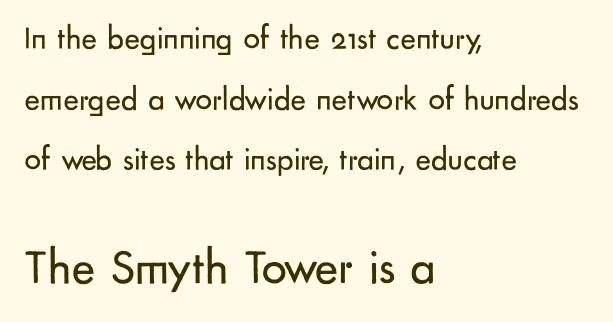
Top chunk: small. Bottom chunk: large. The rendering shows plain stroke endings on the letterforms — a sans-serif design. Each letter keeps its own natural width here, so spacing adapts to shape. Nobody touched the tracking dial on this one.
